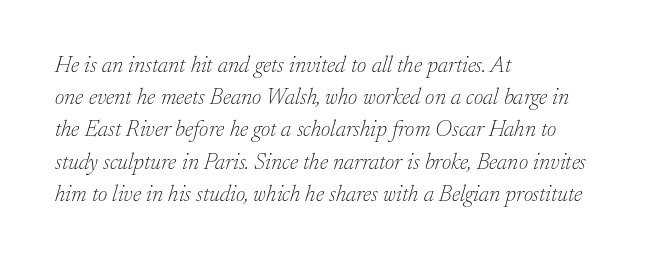
Q: Is the text bold? A: No.
Q: Is the text italic (slanted)? A: Yes, it leans right by about 17 degrees.
Q: Is the text underlined? A: No.
Q: How is the paragraph aligned? A: Left-aligned.
Q: Is the spacing between letters normal or unusually wide? A: Normal.
Q: Is the spacing between lines tight, normal or loose? A: Normal.
